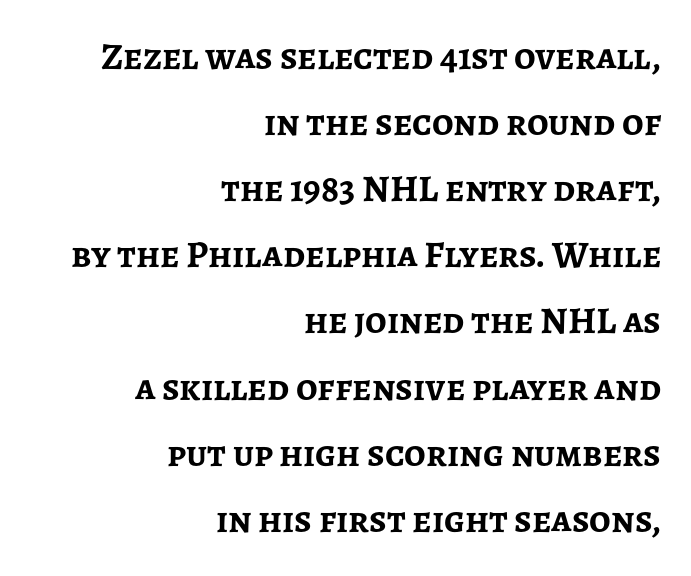
Q: Is the text bold? A: Yes.
Q: Is the text italic (slanted)? A: No, it is upright.
Q: Is the typeface a serif or a sans-serif typeface? A: Sans-serif.
Q: Is the text underlined? A: No.
Q: How is the paragraph aligned? A: Right-aligned.
Q: Is the spacing between letters normal or unusually wide? A: Normal.
Q: Width (condensed, normal, or wide)? A: Normal.
Q: Stroke contrast? A: Low.
Q: x-height? A: Medium.
Q: Monospaced? A: No.
